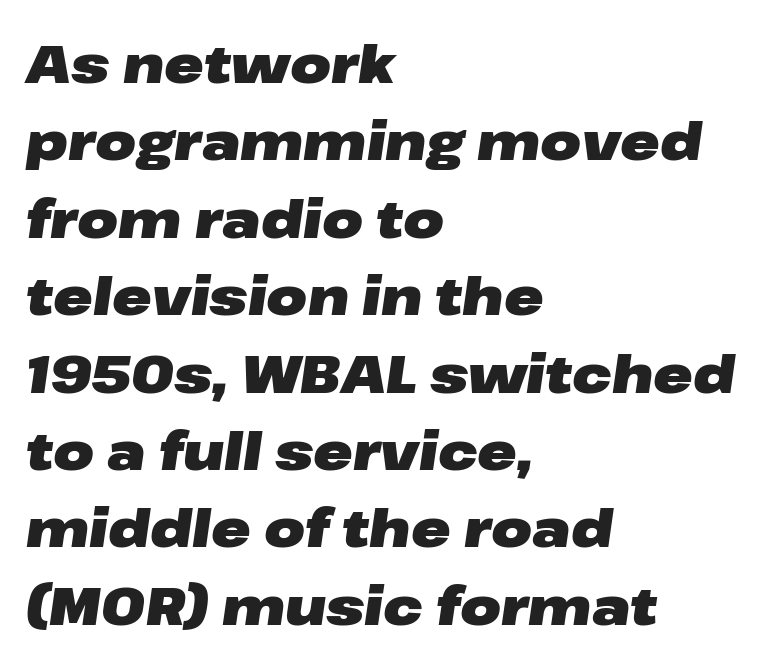
The image shows 53 px heavy, wide type, italic (leaning right); set left-aligned, normal line spacing (1.46x), normal letter spacing, not underlined; low stroke contrast and a medium x-height.
